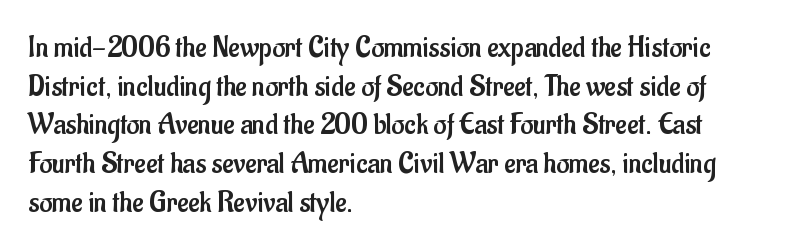
Look at the tracking — it's just the regular setting, nothing added. The face used here is proportionally spaced, like ordinary book or web type. Interline gaps are of average width in this sample. Observe the absence of serifs on each vertical stroke in this sample.
